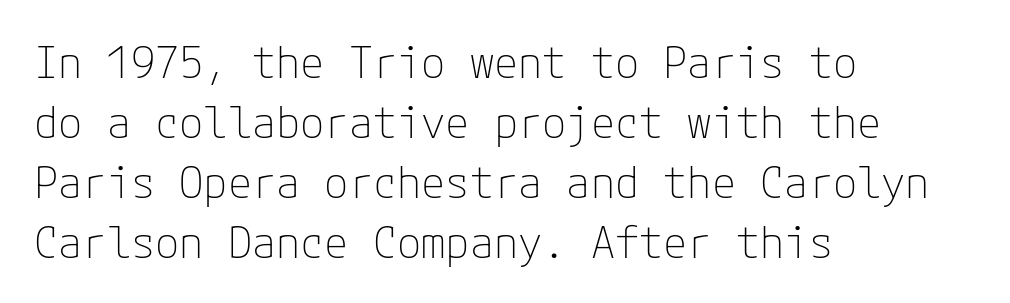
{"serif": "no", "italic": "no", "bold": "no", "weight": "thin", "width": "normal", "stroke_contrast": "low", "x_height": "medium", "underline": "no", "align": "left", "line_spacing": "normal", "line_spacing_ratio": 1.36, "letter_spacing": "normal", "letter_spacing_em": 0.0, "glyph_px": 44}
